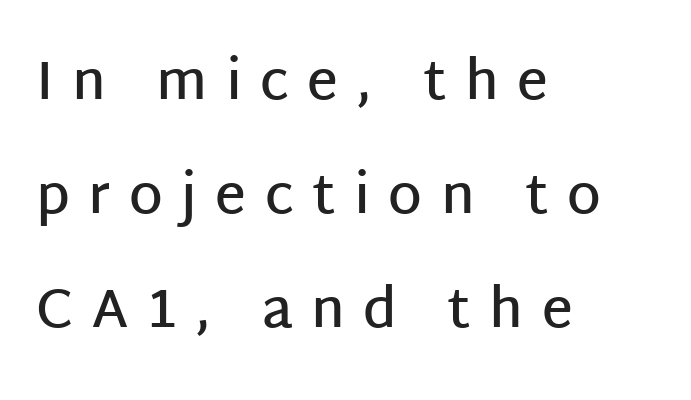
Tracking here is generous; glyphs stand well apart from one another. Horizontally, the lines are justified to the leading edge only. In terms of leading, this rendering errs on the spacious side. Caption: semibold face, moderately heavy strokes.
